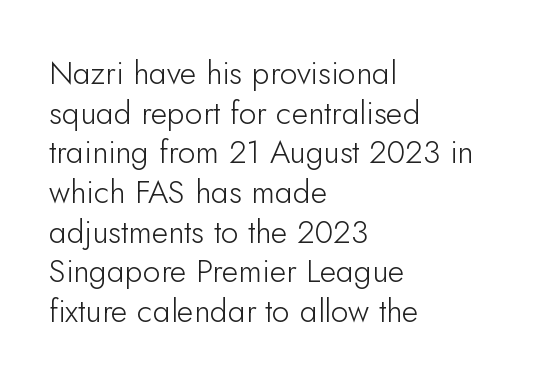
The image shows 32 px light sans-serif type, upright; set left-aligned, line spacing 1.24x, normal letter spacing, not underlined; low stroke contrast and a small x-height.
